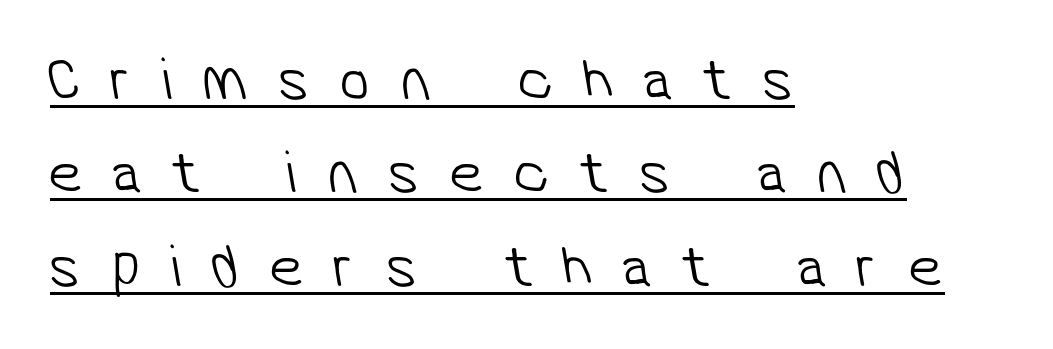
The image shows 61 px light sans-serif type; set left-aligned, normal line spacing (1.53x), unusually wide letter spacing (+0.49 em), underlined; low stroke contrast and a medium x-height.
